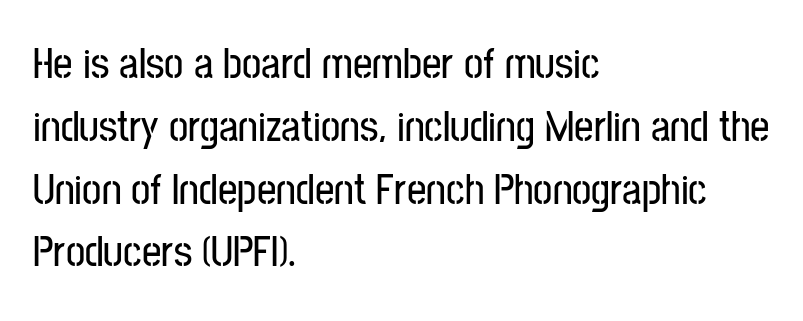
{"serif": "no", "italic": "no", "width": "condensed", "stroke_contrast": "low", "x_height": "medium", "monospaced": "no", "underline": "no", "align": "left", "line_spacing": "normal", "line_spacing_ratio": 1.46, "letter_spacing": "normal", "letter_spacing_em": 0.0, "glyph_px": 43}
